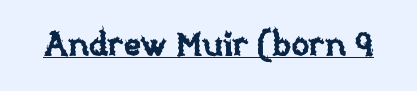
Q: Is the text italic (slanted)? A: No, it is upright.
Q: Is the text underlined? A: Yes.
Q: Is the spacing between letters normal or unusually wide? A: Normal.
Q: Width (condensed, normal, or wide)? A: Normal.
Q: Stroke contrast? A: Low.
Q: x-height? A: Large.
Q: Monospaced? A: No.
